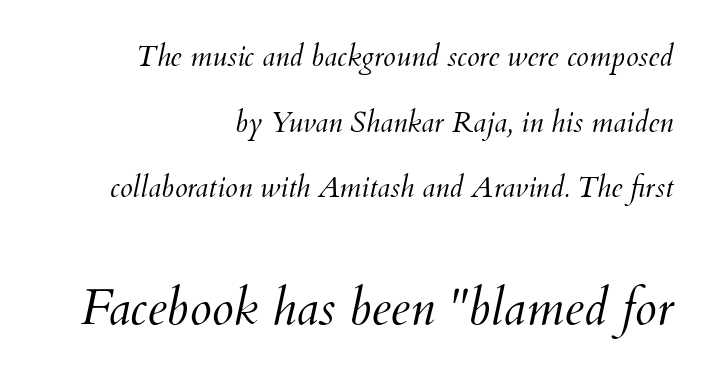
Q: Is the text bold? A: No.
Q: Is the text italic (slanted)? A: Yes, it leans right by about 12 degrees.
Q: Is the text underlined? A: No.
Q: How is the paragraph aligned? A: Right-aligned.
Q: Is the spacing between letters normal or unusually wide? A: Normal.
Q: Is the spacing between lines tight, normal or loose? A: Loose.
Q: Which block of text is set in a larger size, the first (top) or the second (bottom)? A: The second (bottom) one.
Q: Width (condensed, normal, or wide)? A: Normal.
Q: Stroke contrast? A: Medium.
Q: x-height? A: Small.
Q: Monospaced? A: No.
